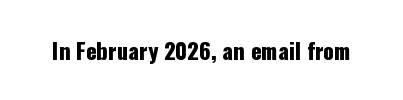
{"italic": "no", "underline": "no", "letter_spacing": "normal", "letter_spacing_em": 0.0, "glyph_px": 22}
